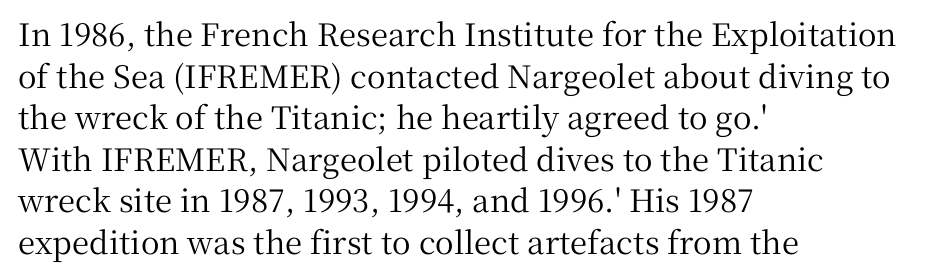
Q: Is the text italic (slanted)? A: No, it is upright.
Q: Is the typeface a serif or a sans-serif typeface? A: Serif.
Q: Is the text underlined? A: No.
Q: How is the paragraph aligned? A: Left-aligned.
Q: Is the spacing between letters normal or unusually wide? A: Normal.
Q: Is the spacing between lines tight, normal or loose? A: Normal.
Q: Width (condensed, normal, or wide)? A: Normal.
Q: Stroke contrast? A: Medium.
Q: x-height? A: Medium.
Q: Monospaced? A: No.
